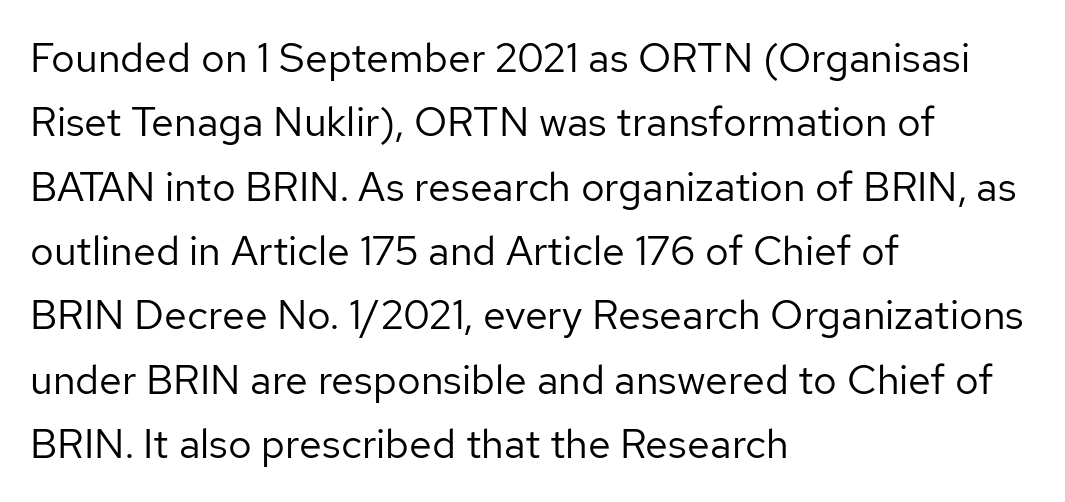
Q: Is the text bold? A: No.
Q: Is the text italic (slanted)? A: No, it is upright.
Q: Is the typeface a serif or a sans-serif typeface? A: Sans-serif.
Q: Is the text underlined? A: No.
Q: How is the paragraph aligned? A: Left-aligned.
Q: Is the spacing between letters normal or unusually wide? A: Normal.
Q: Is the spacing between lines tight, normal or loose? A: Normal.
Q: Width (condensed, normal, or wide)? A: Normal.
Q: Stroke contrast? A: Low.
Q: x-height? A: Medium.
Q: Monospaced? A: No.
